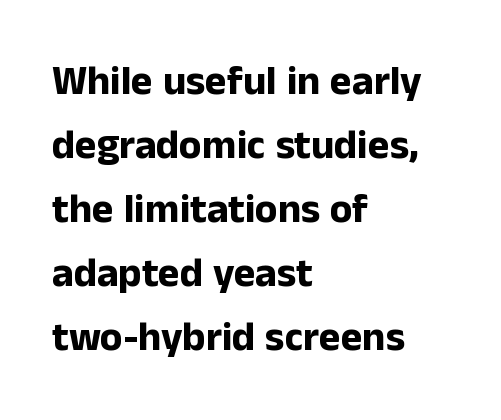
Q: Is the text bold? A: Yes.
Q: Is the text italic (slanted)? A: No, it is upright.
Q: Is the typeface a serif or a sans-serif typeface? A: Sans-serif.
Q: Is the text underlined? A: No.
Q: How is the paragraph aligned? A: Left-aligned.
Q: Is the spacing between letters normal or unusually wide? A: Normal.
Q: Is the spacing between lines tight, normal or loose? A: Normal.
Q: Width (condensed, normal, or wide)? A: Normal.
Q: Stroke contrast? A: Low.
Q: x-height? A: Medium.
Q: Monospaced? A: No.
